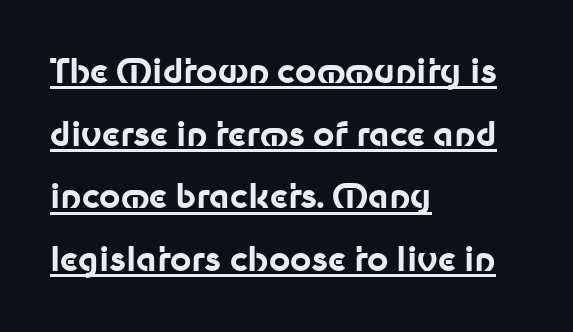
Q: Is the text bold? A: Yes.
Q: Is the text italic (slanted)? A: No, it is upright.
Q: Is the typeface a serif or a sans-serif typeface? A: Sans-serif.
Q: Is the text underlined? A: Yes.
Q: How is the paragraph aligned? A: Left-aligned.
Q: Is the spacing between letters normal or unusually wide? A: Normal.
Q: Is the spacing between lines tight, normal or loose? A: Loose.
Q: Width (condensed, normal, or wide)? A: Normal.
Q: Stroke contrast? A: Low.
Q: x-height? A: Medium.
Q: Monospaced? A: No.
